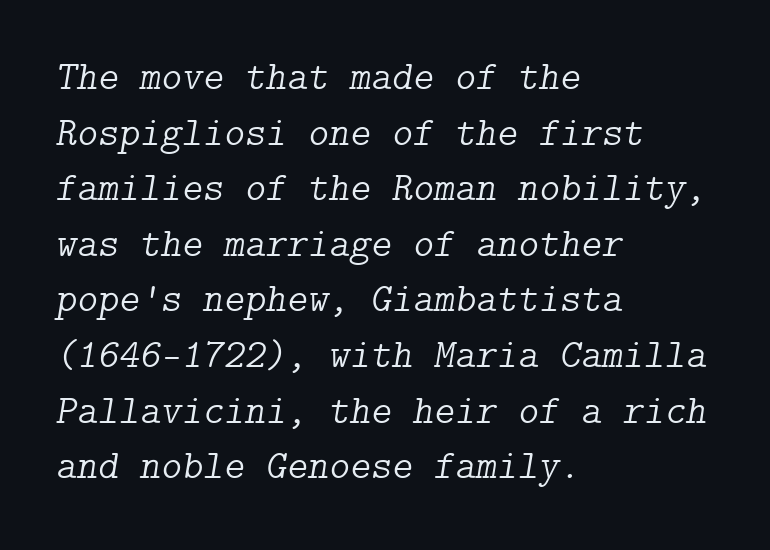
{"serif": "yes", "italic": "yes", "lean": "right", "slant_degrees": 9, "bold": "no", "weight": "light", "width": "normal", "stroke_contrast": "low", "x_height": "medium", "underline": "no", "align": "left", "line_spacing": "normal", "line_spacing_ratio": 1.39, "letter_spacing": "normal", "letter_spacing_em": 0.0, "glyph_px": 40}
